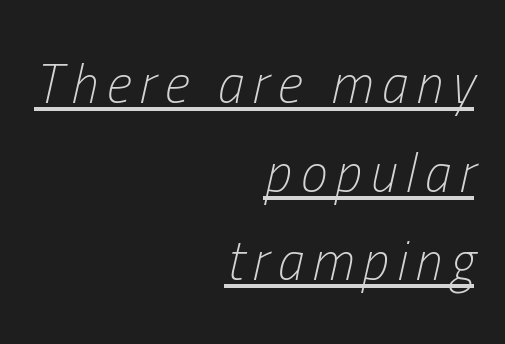
Q: Is the text bold? A: No.
Q: Is the text italic (slanted)? A: Yes, it leans right by about 13 degrees.
Q: Is the text underlined? A: Yes.
Q: How is the paragraph aligned? A: Right-aligned.
Q: Is the spacing between lines tight, normal or loose? A: Normal.
Q: Width (condensed, normal, or wide)? A: Condensed.
Q: Stroke contrast? A: Low.
Q: x-height? A: Medium.
Q: Monospaced? A: No.
